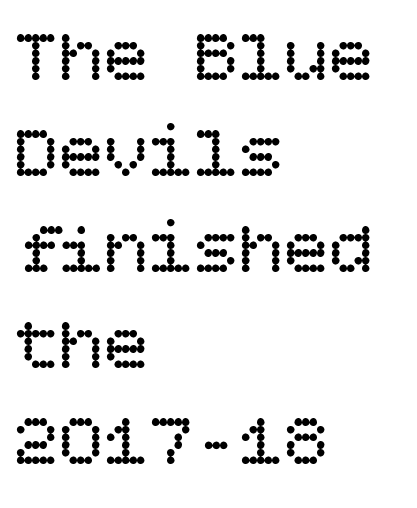
The image shows 75 px regular-weight type, upright; set left-aligned, normal line spacing (1.28x), normal letter spacing, not underlined; low stroke contrast and a large x-height.
